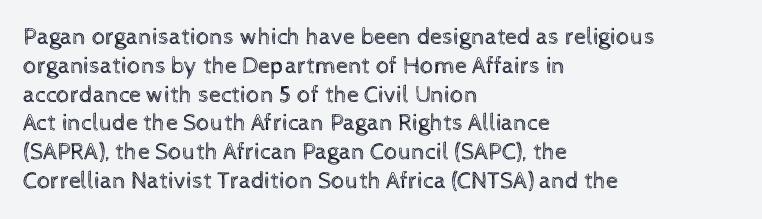
{"italic": "no", "bold": "no", "underline": "no", "align": "left", "line_spacing_ratio": 1.2, "letter_spacing": "normal", "letter_spacing_em": 0.0, "glyph_px": 24}
